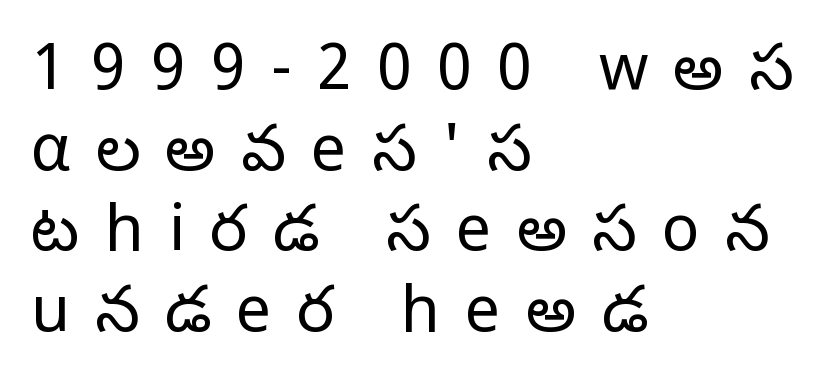
The image shows 63 px light sans-serif type, upright; set left-aligned, normal line spacing (1.28x), unusually wide letter spacing (+0.4 em), not underlined; low stroke contrast and a medium x-height.
